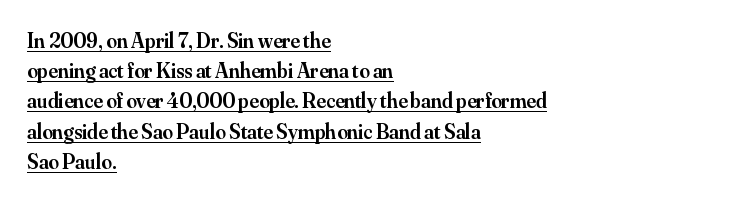
Q: Is the text bold? A: Semi-bold.
Q: Is the text italic (slanted)? A: No, it is upright.
Q: Is the text underlined? A: Yes.
Q: How is the paragraph aligned? A: Left-aligned.
Q: Is the spacing between letters normal or unusually wide? A: Normal.
Q: Is the spacing between lines tight, normal or loose? A: Normal.
